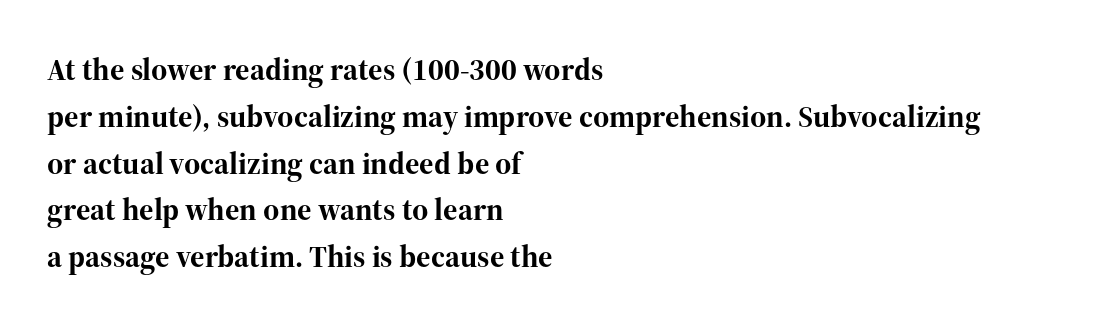
The image shows 31 px bold serif type, upright; set left-aligned, normal line spacing (1.51x), normal letter spacing, not underlined; high stroke contrast and a medium x-height.
